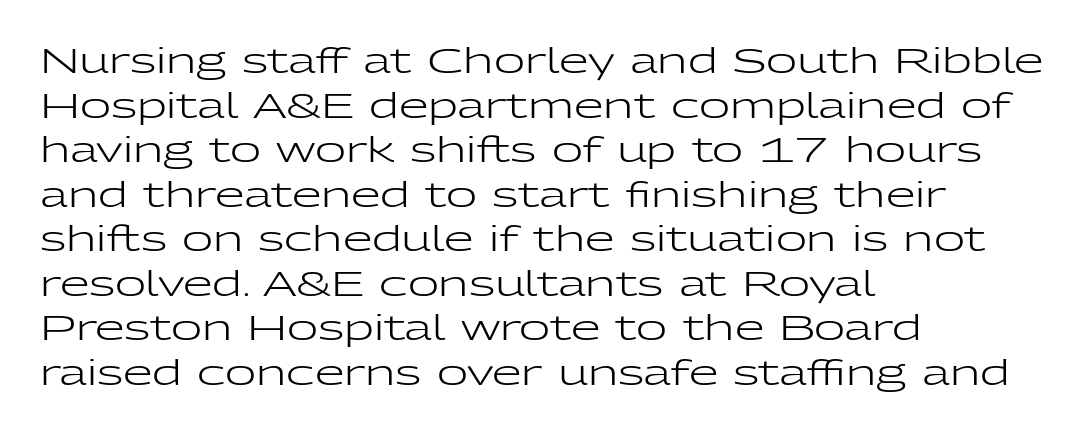
The passage shown is typed in a proportional face where columns would drift. Does the type have serifs? No, each stem ends abruptly. The designer left line spacing at the default. Think standard paragraph weight, or any step lighter than that.
